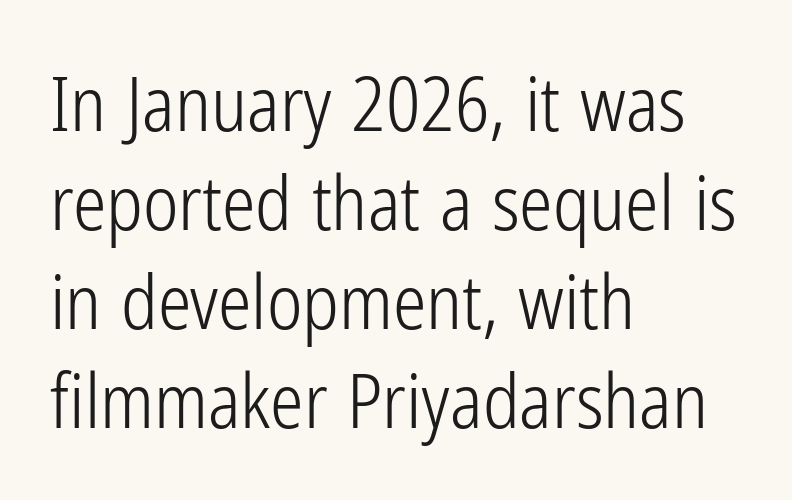
The image shows 75 px light, condensed sans-serif type, upright; set left-aligned, normal line spacing (1.32x), normal letter spacing, not underlined; low stroke contrast and a medium x-height.
